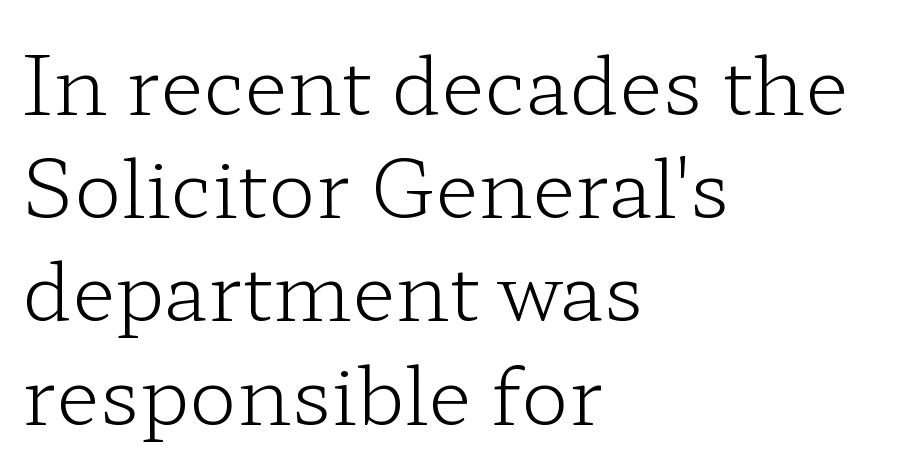
{"serif": "yes", "italic": "no", "bold": "no", "weight": "light", "width": "wide", "stroke_contrast": "low", "x_height": "medium", "monospaced": "no", "underline": "no", "align": "left", "line_spacing": "normal", "line_spacing_ratio": 1.29, "letter_spacing": "normal", "letter_spacing_em": 0.0, "glyph_px": 80}
